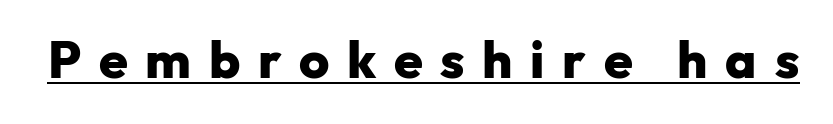
The image shows 52 px heavy sans-serif type, upright; set unusually wide letter spacing (+0.34 em), underlined; low stroke contrast and a medium x-height.
